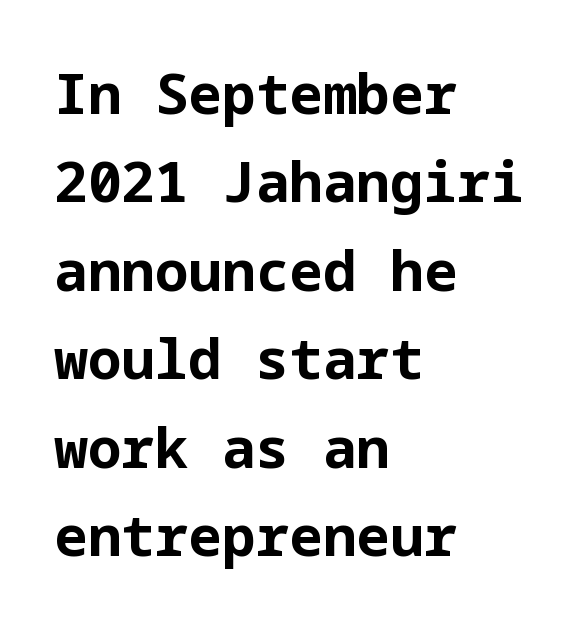
{"serif": "no", "italic": "no", "bold": "yes", "weight": "bold", "width": "normal", "stroke_contrast": "low", "x_height": "medium", "underline": "no", "align": "left", "line_spacing": "normal", "line_spacing_ratio": 1.58, "letter_spacing": "normal", "letter_spacing_em": 0.0, "glyph_px": 56}
